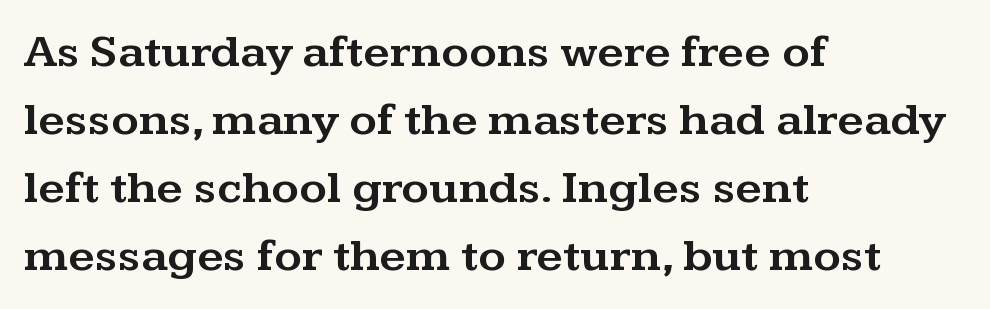
The glyphs in this specimen are seriffed. Posture: straight, roman, zero tilt. In CSS terms this would be text-align: left. What stands out about the letter spacing? Nothing — it is the standard amount. The specimen omits any rule beneath the text block's lines.
